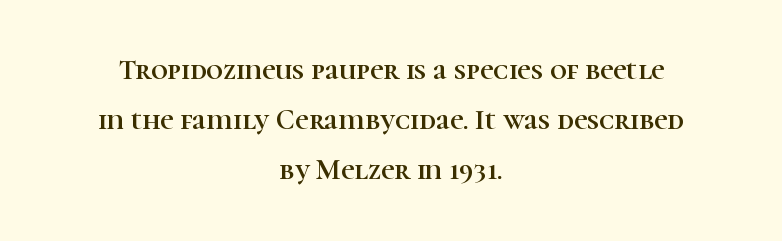
{"serif": "yes", "italic": "no", "width": "normal", "stroke_contrast": "high", "x_height": "medium", "monospaced": "no", "underline": "no", "align": "center", "line_spacing_ratio": 1.73, "letter_spacing": "normal", "letter_spacing_em": 0.0, "glyph_px": 29}
